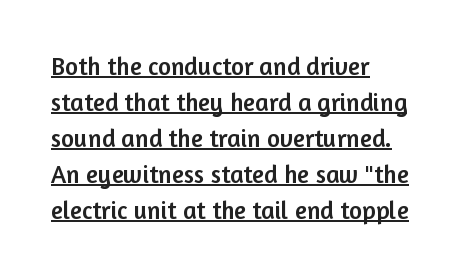
The image shows 25 px text type, upright; set left-aligned, normal line spacing (1.44x), normal letter spacing, underlined.
